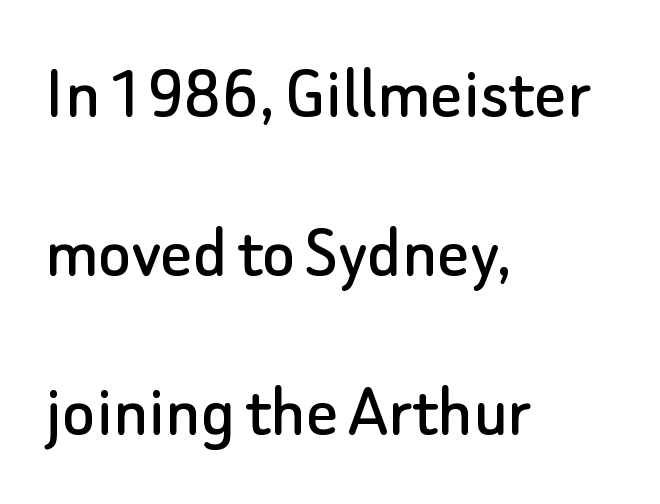
The image shows 78 px sans-serif type, upright; set left-aligned, loose line spacing (2.04x), normal letter spacing, not underlined; low stroke contrast and a small x-height.
